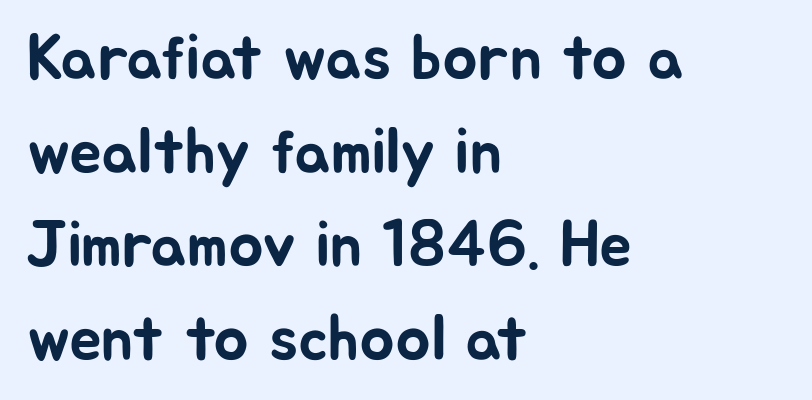
Q: Is the text italic (slanted)? A: No, it is upright.
Q: Is the typeface a serif or a sans-serif typeface? A: Sans-serif.
Q: Is the text underlined? A: No.
Q: How is the paragraph aligned? A: Left-aligned.
Q: Is the spacing between letters normal or unusually wide? A: Normal.
Q: Is the spacing between lines tight, normal or loose? A: Normal.
Q: Width (condensed, normal, or wide)? A: Normal.
Q: Stroke contrast? A: Low.
Q: x-height? A: Medium.
Q: Monospaced? A: No.
